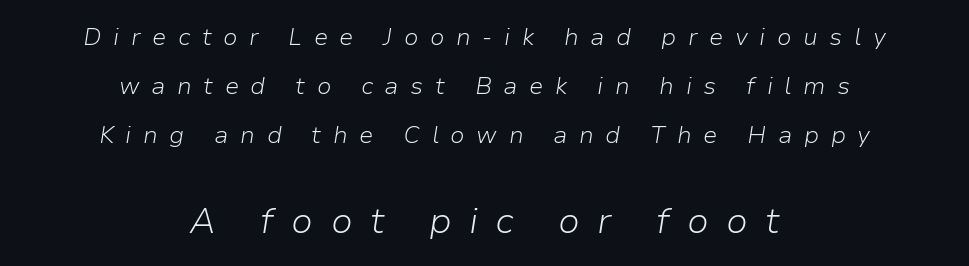
The image shows 36 px light type, italic (leaning right); set centered, loose line spacing (2.04x), unusually wide letter spacing (+0.48 em), not underlined; the second (bottom) block is 1.5x larger; low stroke contrast and a medium x-height.
